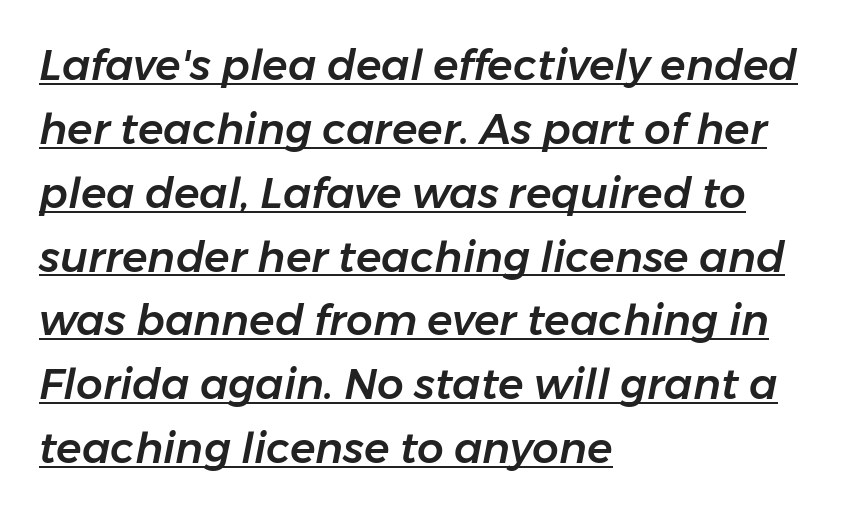
Observe the ordinary spacing: letters are neighbours, not strangers. Summary of vertical rhythm: regular, with standard interline spacing. Varying glyph widths throughout — classic text-font behaviour. If you drew a line through each stem, it would be angled.
